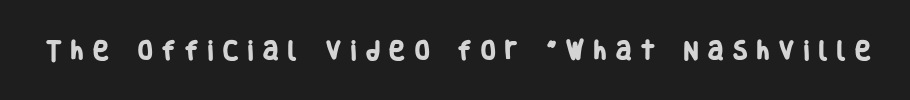
Letter spacing: wide. Underlining? Definitely not there. These lines carry a lot of weight — the face is fully bold.
